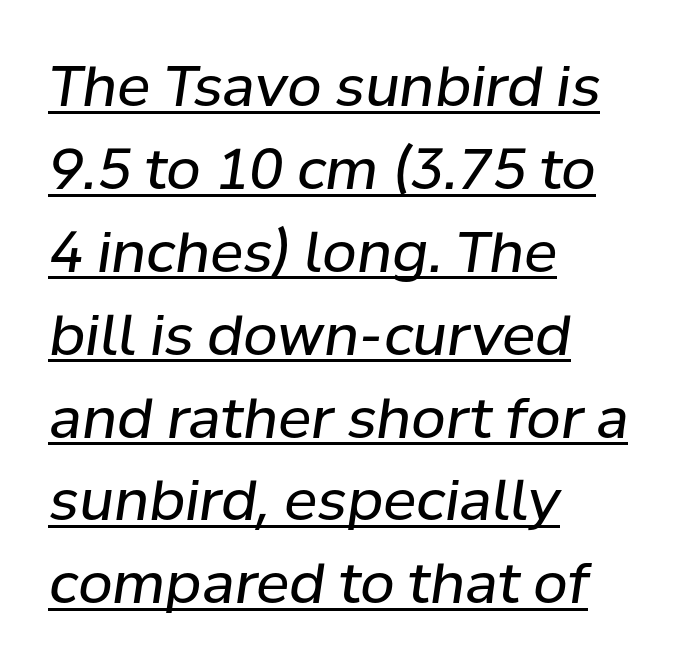
The image shows 56 px regular-weight type, italic (leaning right); set left-aligned, normal line spacing (1.48x), normal letter spacing, underlined; low stroke contrast and a medium x-height.
